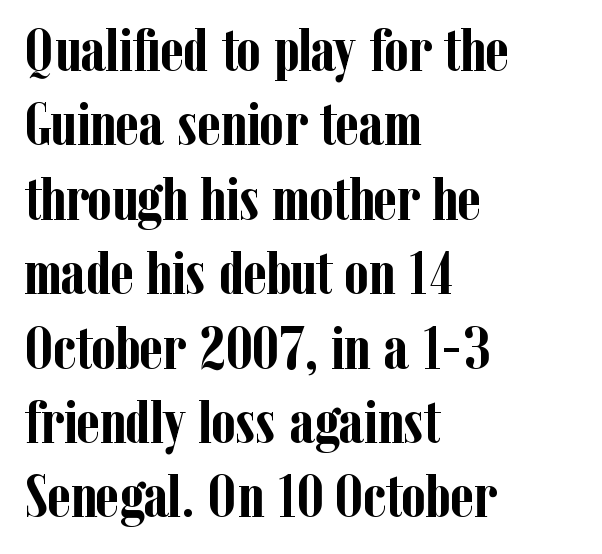
Q: Is the text bold? A: Yes.
Q: Is the text italic (slanted)? A: No, it is upright.
Q: Is the typeface a serif or a sans-serif typeface? A: Serif.
Q: Is the text underlined? A: No.
Q: How is the paragraph aligned? A: Left-aligned.
Q: Is the spacing between letters normal or unusually wide? A: Normal.
Q: Width (condensed, normal, or wide)? A: Condensed.
Q: Stroke contrast? A: Low.
Q: x-height? A: Medium.
Q: Monospaced? A: No.
